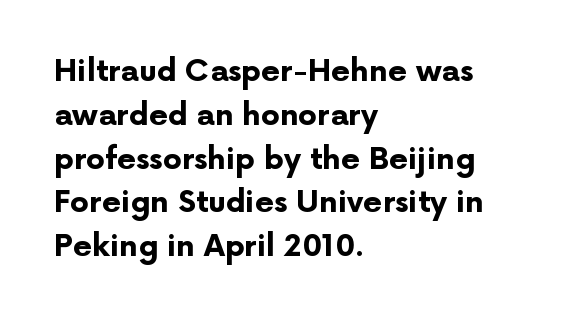
Baseline-to-baseline distance is the conventional proportion of letter height. Unlike italic type, these characters show no tilt at all. Just letters on the line, the space beneath them empty. Think of a printed novel: that variable character pitch is what you see here.
